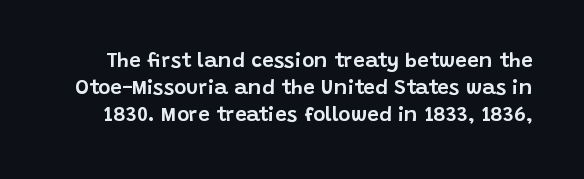
Q: Is the text italic (slanted)? A: No, it is upright.
Q: Is the text underlined? A: No.
Q: Is the spacing between letters normal or unusually wide? A: Normal.
Q: Is the spacing between lines tight, normal or loose? A: Normal.
